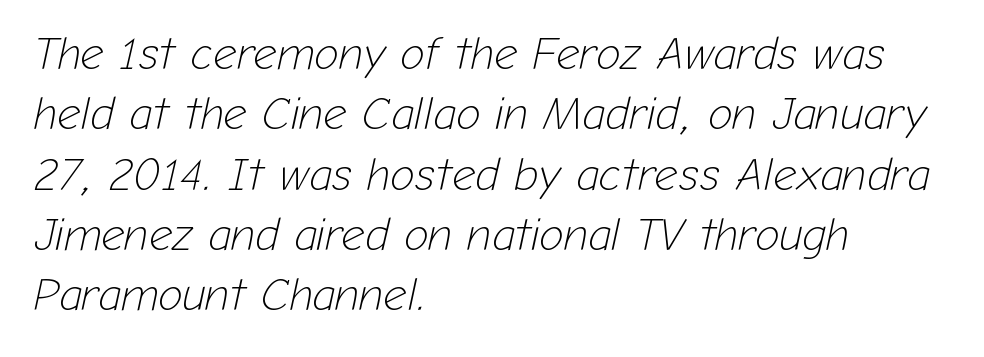
The image shows 46 px light type, italic (leaning right); set left-aligned, normal line spacing (1.31x), normal letter spacing, not underlined; low stroke contrast and a medium x-height.
